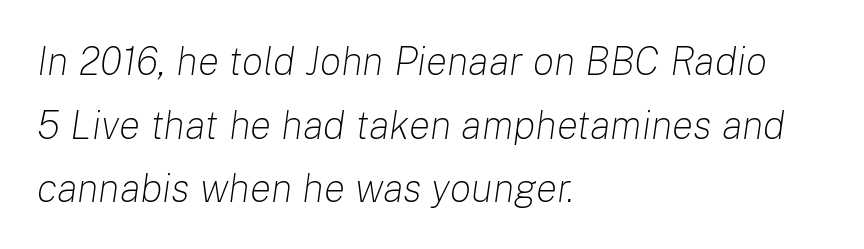
Q: Is the text bold? A: No.
Q: Is the text italic (slanted)? A: Yes, it leans right by about 8 degrees.
Q: Is the text underlined? A: No.
Q: How is the paragraph aligned? A: Left-aligned.
Q: Is the spacing between letters normal or unusually wide? A: Normal.
Q: Is the spacing between lines tight, normal or loose? A: Normal.
Q: Width (condensed, normal, or wide)? A: Normal.
Q: Stroke contrast? A: Low.
Q: x-height? A: Medium.
Q: Monospaced? A: No.
